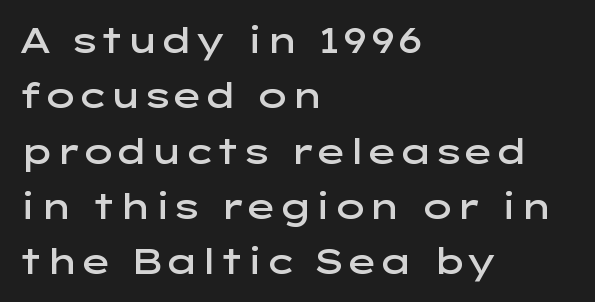
The type is set solid horizontally, with unmodified tracking. Slightly chunky letters — semibold, I'd say, not full bold. Proportional: the letters do not fall into vertical columns. The setting favours the left margin, as ordinary paragraphs usually do.
